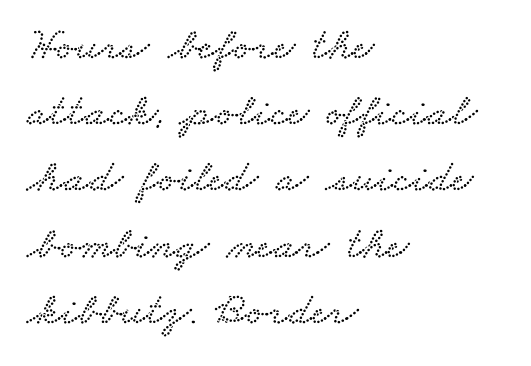
Q: Is the typeface a serif or a sans-serif typeface? A: Serif.
Q: Is the text underlined? A: No.
Q: How is the paragraph aligned? A: Left-aligned.
Q: Is the spacing between letters normal or unusually wide? A: Normal.
Q: Is the spacing between lines tight, normal or loose? A: Normal.
Q: Width (condensed, normal, or wide)? A: Wide.
Q: Stroke contrast? A: Low.
Q: x-height? A: Small.
Q: Monospaced? A: No.
